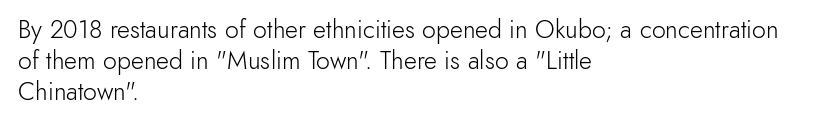
{"italic": "no", "bold": "no", "underline": "no", "align": "left", "line_spacing": "normal", "line_spacing_ratio": 1.25, "letter_spacing": "normal", "letter_spacing_em": 0.0, "glyph_px": 25}
